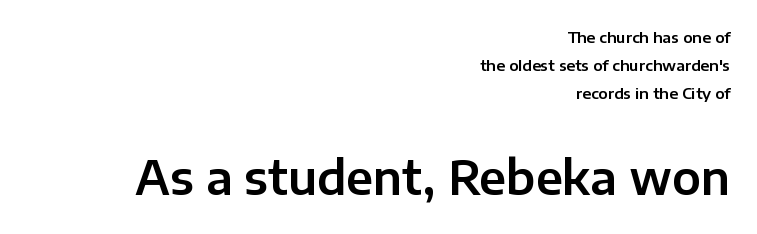
{"serif": "no", "italic": "no", "width": "normal", "stroke_contrast": "low", "x_height": "medium", "monospaced": "no", "underline": "no", "align": "right", "line_spacing_ratio": 1.86, "letter_spacing": "normal", "letter_spacing_em": 0.0, "larger_block": "second", "size_ratio": 3.07, "glyph_px": 46}
